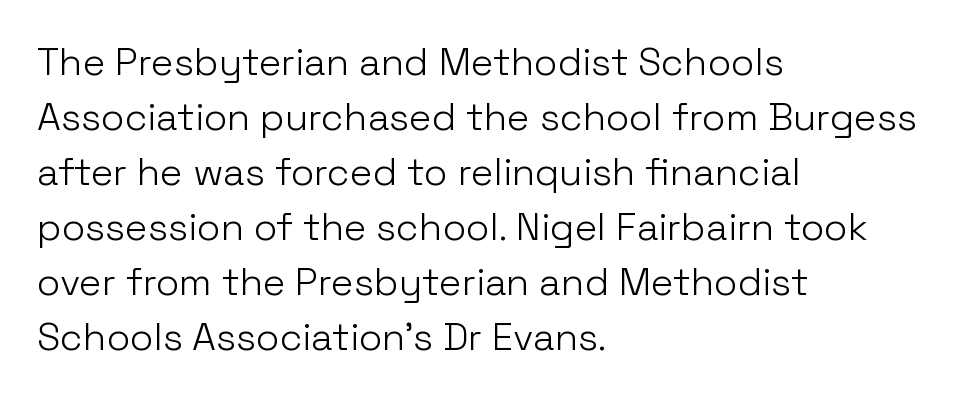
Font category for this specimen: sans-serif. Letter spacing: default. Casual observation: everything's shoved over to the left. This reads as an unemphasized weight, regular at the heaviest.
